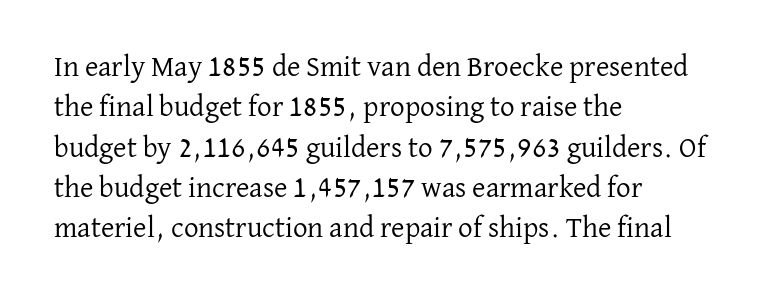
Vertical stems look standard width or narrower in stroke. Reading down the block, your eye returns to a fixed left position each line. Quick note: underline off. The designer left line spacing at the default. No extra tracking has been applied to these lines.
